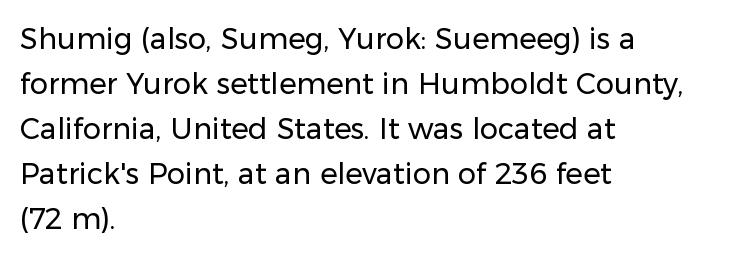
Q: Is the text bold? A: No.
Q: Is the text italic (slanted)? A: No, it is upright.
Q: Is the typeface a serif or a sans-serif typeface? A: Sans-serif.
Q: Is the text underlined? A: No.
Q: How is the paragraph aligned? A: Left-aligned.
Q: Is the spacing between letters normal or unusually wide? A: Normal.
Q: Is the spacing between lines tight, normal or loose? A: Normal.
Q: Width (condensed, normal, or wide)? A: Normal.
Q: Stroke contrast? A: Low.
Q: x-height? A: Medium.
Q: Monospaced? A: No.
